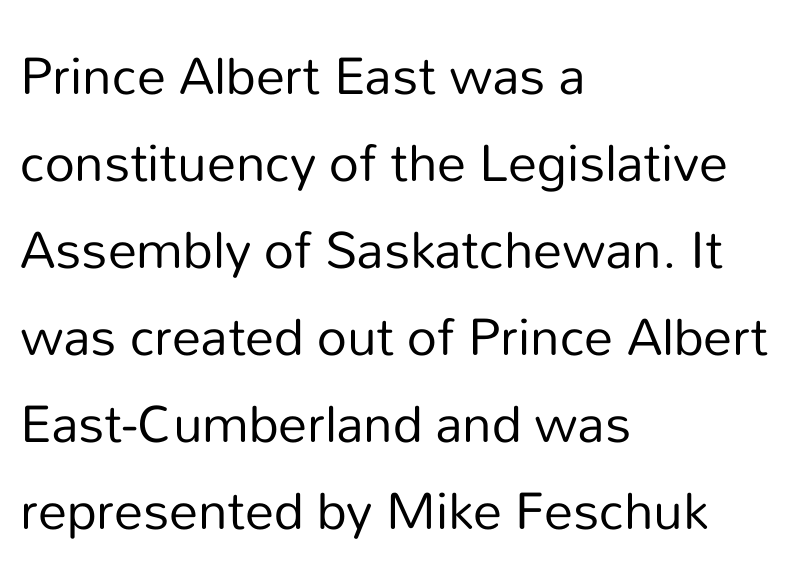
The image shows 58 px regular-weight sans-serif type, upright; set left-aligned, normal line spacing (1.5x), normal letter spacing, not underlined; low stroke contrast and a medium x-height.
